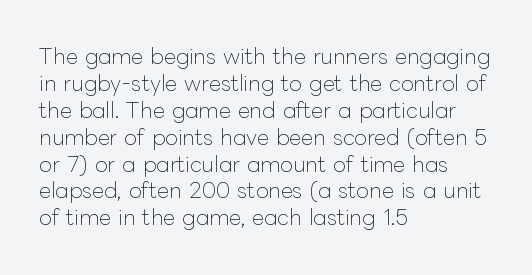
{"italic": "no", "bold": "no", "underline": "no", "align": "left", "line_spacing": "normal", "line_spacing_ratio": 1.28, "letter_spacing": "normal", "letter_spacing_em": 0.0, "glyph_px": 21}
